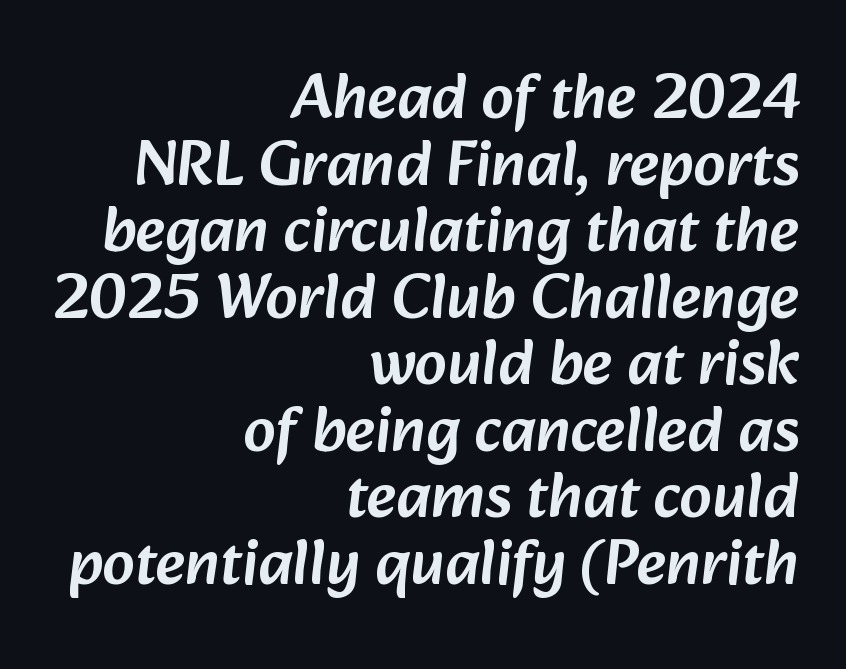
Character widths vary here, with narrow letters taking less room than wide ones. Bare-footed words on every line. Is there much room between lines? No — they nearly touch. This rendering uses right alignment, leaving the left contour irregular. Type style note: lacks serifs.
